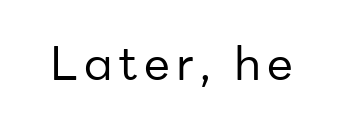
Q: Is the text bold? A: No.
Q: Is the text italic (slanted)? A: No, it is upright.
Q: Is the typeface a serif or a sans-serif typeface? A: Sans-serif.
Q: Is the text underlined? A: No.
Q: Width (condensed, normal, or wide)? A: Normal.
Q: Stroke contrast? A: Low.
Q: x-height? A: Medium.
Q: Monospaced? A: No.
